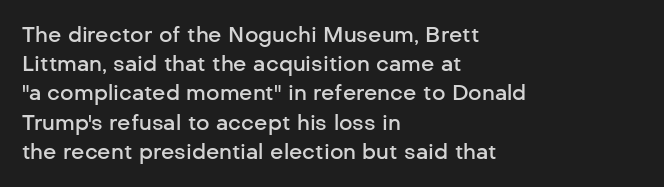
Q: Is the text bold? A: Semi-bold.
Q: Is the text italic (slanted)? A: No, it is upright.
Q: Is the text underlined? A: No.
Q: How is the paragraph aligned? A: Left-aligned.
Q: Is the spacing between letters normal or unusually wide? A: Normal.
Q: Is the spacing between lines tight, normal or loose? A: Normal.
